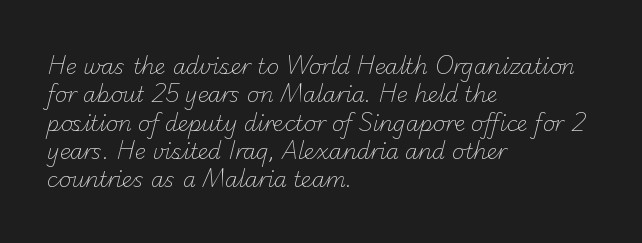
The image shows 21 px text type; set left-aligned, normal line spacing (1.35x), normal letter spacing, not underlined.
